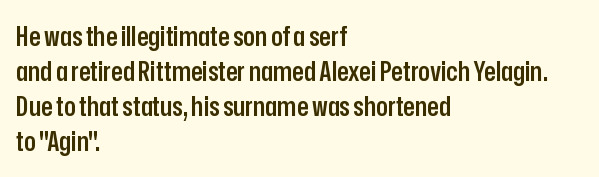
{"italic": "no", "bold": "semi", "underline": "no", "align": "left", "line_spacing": "normal", "line_spacing_ratio": 1.3, "letter_spacing": "normal", "letter_spacing_em": 0.0, "glyph_px": 27}
